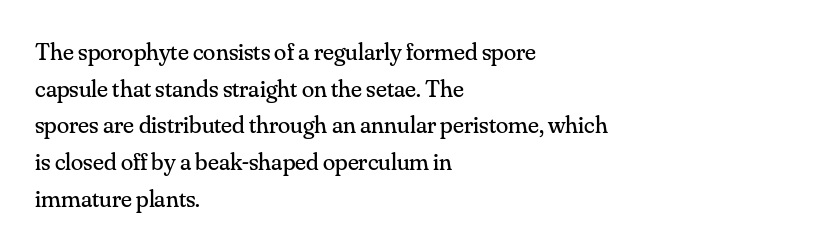
The image shows 25 px text type, upright; set left-aligned, normal line spacing (1.47x), normal letter spacing, not underlined.
